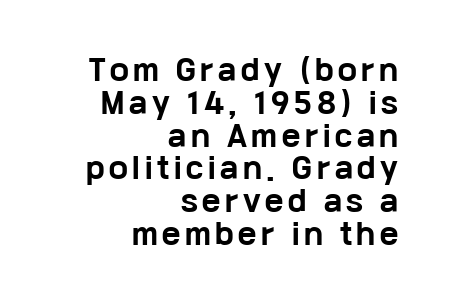
Q: Is the text bold? A: Yes.
Q: Is the text italic (slanted)? A: No, it is upright.
Q: Is the typeface a serif or a sans-serif typeface? A: Sans-serif.
Q: Is the text underlined? A: No.
Q: How is the paragraph aligned? A: Right-aligned.
Q: Width (condensed, normal, or wide)? A: Wide.
Q: Stroke contrast? A: Low.
Q: x-height? A: Medium.
Q: Monospaced? A: No.
